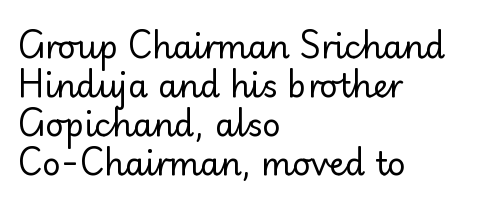
You could not count columns in this text — the font is proportionally spaced. All the whitespace from short lines collects on the right. Letters rest on an invisible, unmarked baseline. The passage shown is not bold in any degree. Grotesque or geometric, the face here clearly has no serifs.
